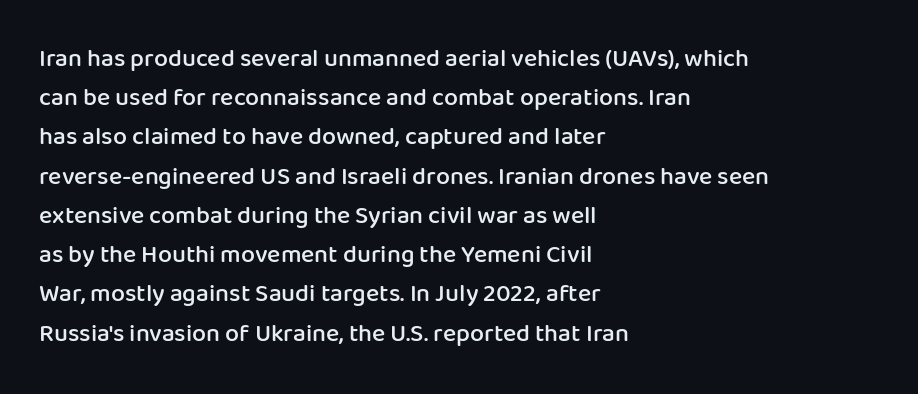
The image shows 25 px text type, upright; set left-aligned, normal line spacing (1.57x), normal letter spacing, not underlined.
